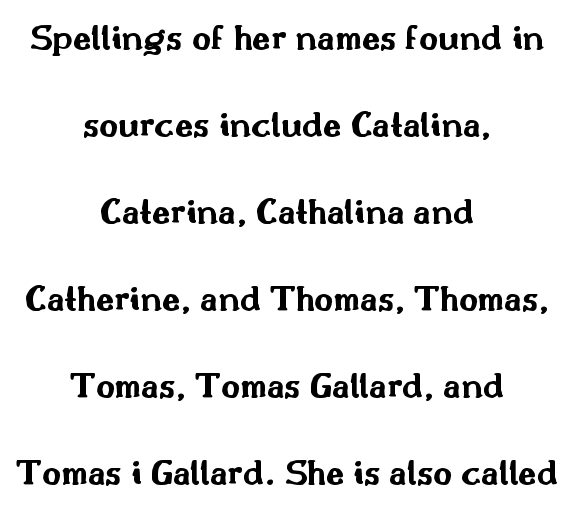
The image shows 37 px bold, wide sans-serif type, upright; set centered, loose line spacing (2.35x), normal letter spacing, not underlined; medium stroke contrast and a small x-height.
